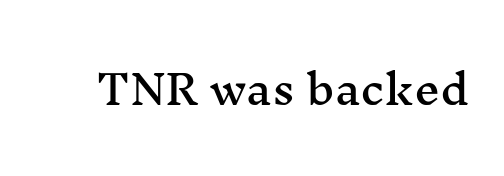
{"serif": "yes", "italic": "no", "width": "wide", "stroke_contrast": "medium", "x_height": "medium", "monospaced": "no", "underline": "no", "letter_spacing": "normal", "letter_spacing_em": 0.0, "glyph_px": 41}
